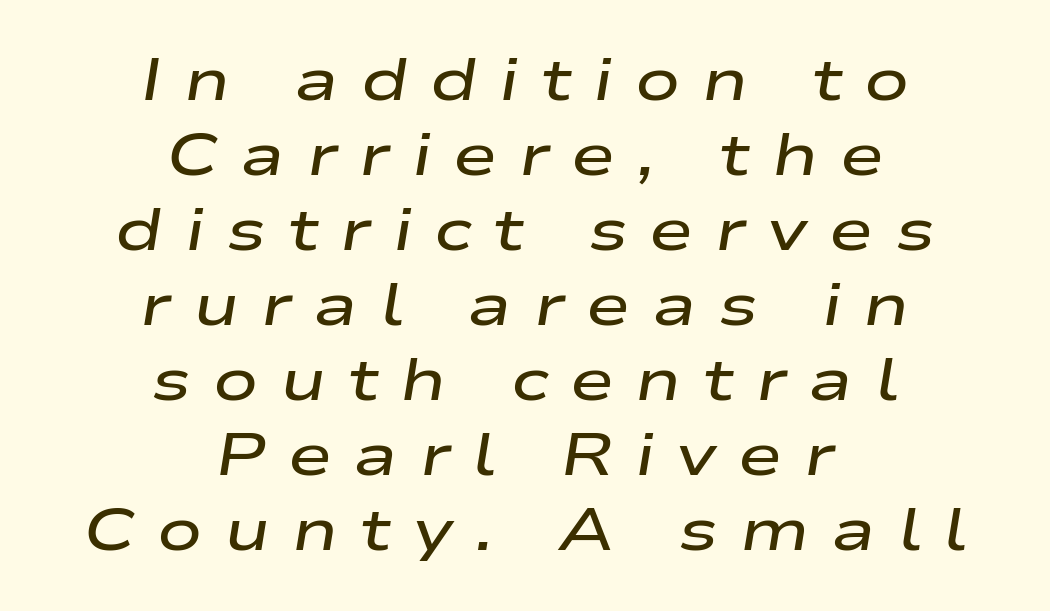
The image shows 60 px semibold, wide type, italic (leaning right); set centered, normal line spacing (1.25x), unusually wide letter spacing (+0.36 em), not underlined; low stroke contrast and a medium x-height.
